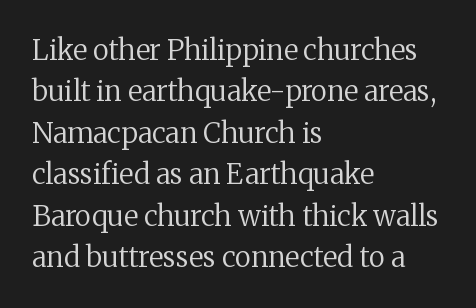
How would I describe the line gaps? Plain and ordinary. A classic flush-left, rag-right setting is used for this passage. Small tapered or slab feet sit at the stroke ends, so this counts as serif. The letters advance in unequal steps, a hallmark of proportional type.
